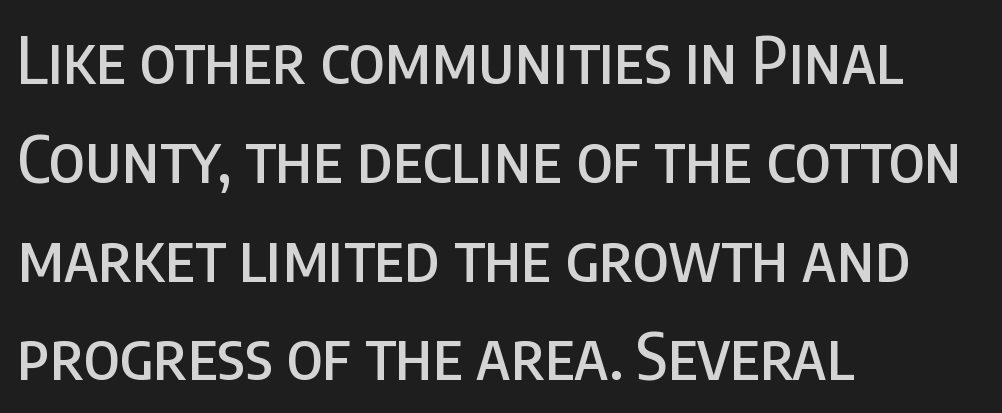
{"serif": "no", "italic": "no", "width": "condensed", "stroke_contrast": "low", "x_height": "large", "monospaced": "no", "underline": "no", "align": "left", "line_spacing": "normal", "line_spacing_ratio": 1.52, "letter_spacing": "normal", "letter_spacing_em": 0.0, "glyph_px": 65}
